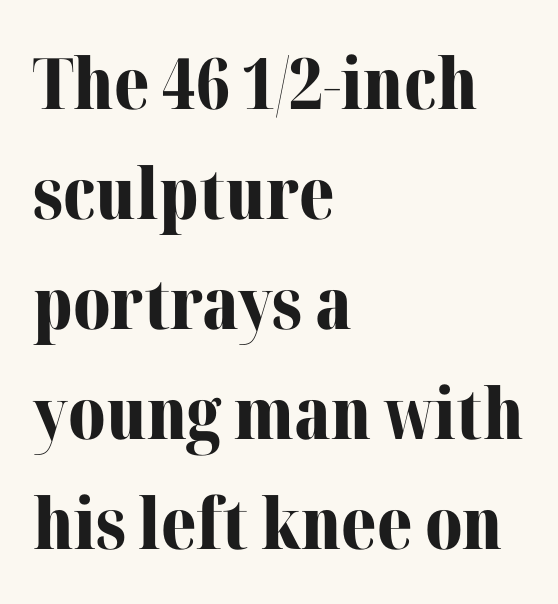
{"serif": "yes", "italic": "no", "bold": "yes", "weight": "bold", "width": "normal", "stroke_contrast": "medium", "x_height": "medium", "monospaced": "no", "underline": "no", "align": "left", "line_spacing": "normal", "line_spacing_ratio": 1.55, "letter_spacing": "normal", "letter_spacing_em": 0.0, "glyph_px": 71}
